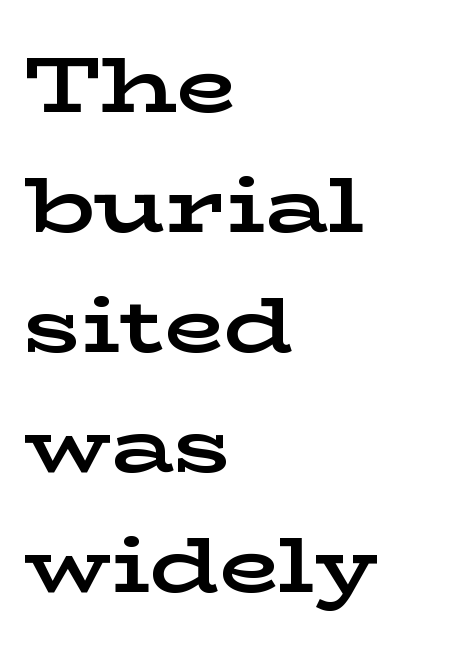
Q: Is the text bold? A: Yes.
Q: Is the text italic (slanted)? A: No, it is upright.
Q: Is the typeface a serif or a sans-serif typeface? A: Serif.
Q: Is the text underlined? A: No.
Q: How is the paragraph aligned? A: Left-aligned.
Q: Is the spacing between letters normal or unusually wide? A: Normal.
Q: Is the spacing between lines tight, normal or loose? A: Normal.
Q: Width (condensed, normal, or wide)? A: Wide.
Q: Stroke contrast? A: Low.
Q: x-height? A: Medium.
Q: Monospaced? A: No.
